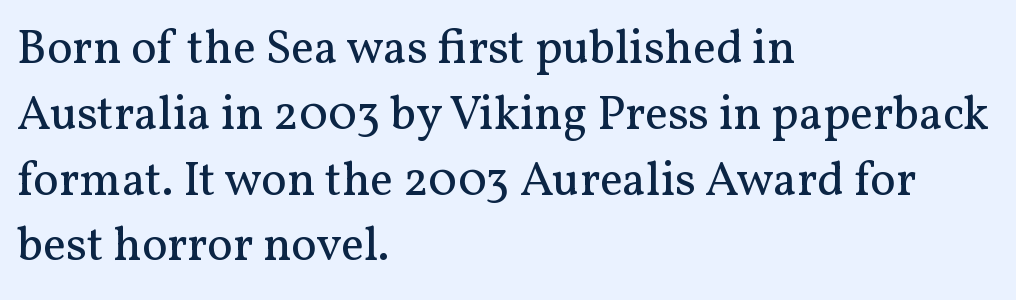
The weight would be labelled regular, book, light, or lighter still. Line spacing here is normal. Visually the block forms a straight wall on the left and a jagged coastline on the right. Does the type have serifs? Yes, each stem ends in a small foot. This is the regular roman posture of the typeface. The area under the type is left untouched.
